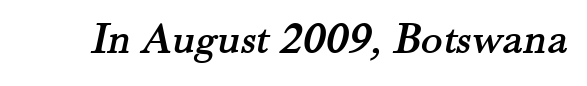
Q: Is the typeface a serif or a sans-serif typeface? A: Serif.
Q: Is the text underlined? A: No.
Q: Is the spacing between letters normal or unusually wide? A: Normal.
Q: Width (condensed, normal, or wide)? A: Normal.
Q: Stroke contrast? A: Medium.
Q: x-height? A: Small.
Q: Monospaced? A: No.
